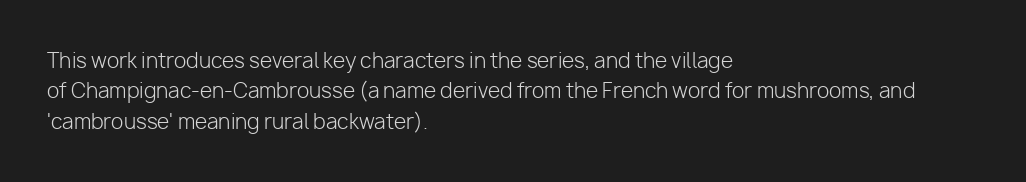
The image shows 20 px text type, upright; set left-aligned, normal line spacing (1.52x), normal letter spacing, not underlined.
